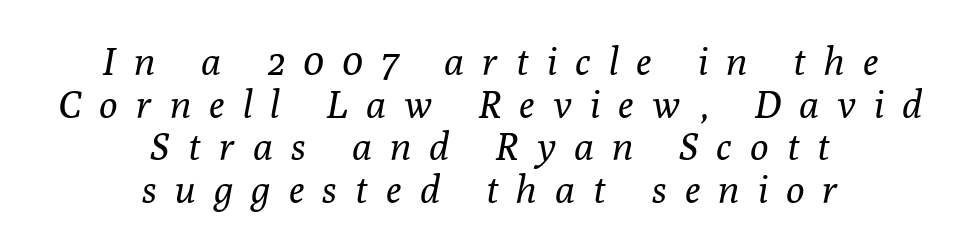
{"serif": "yes", "italic": "yes", "lean": "right", "slant_degrees": 10, "bold": "no", "weight": "regular", "width": "normal", "stroke_contrast": "low", "x_height": "medium", "monospaced": "no", "underline": "no", "align": "center", "line_spacing": "tight", "line_spacing_ratio": 1.12, "letter_spacing": "wide", "letter_spacing_em": 0.49, "glyph_px": 38}
